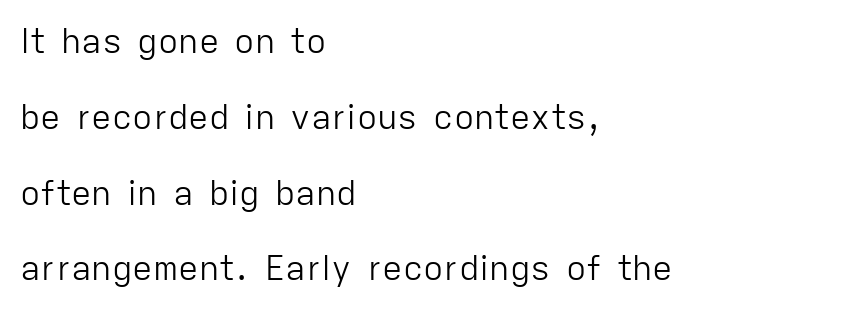
{"serif": "no", "italic": "no", "bold": "no", "weight": "light", "width": "normal", "stroke_contrast": "low", "x_height": "medium", "monospaced": "no", "underline": "no", "align": "left", "line_spacing": "loose", "line_spacing_ratio": 2.23, "letter_spacing": "normal", "letter_spacing_em": 0.0, "glyph_px": 34}
